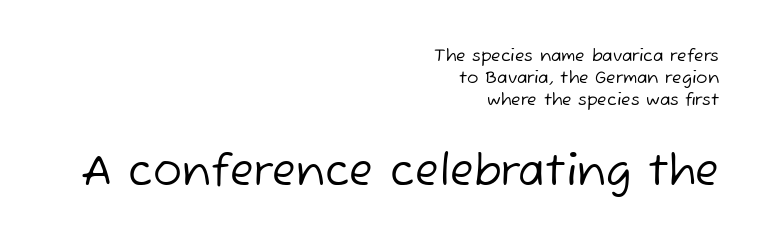
Size contrast runs from small at the top to large at the bottom. Compared with a typical body face, this is equally light or lighter still. Underlining? Definitely not there. A flush-right, rag-left setting is used for this passage. One glance says typical: line gaps are just what's usual. Each letter keeps its own natural width here, so spacing adapts to shape.
